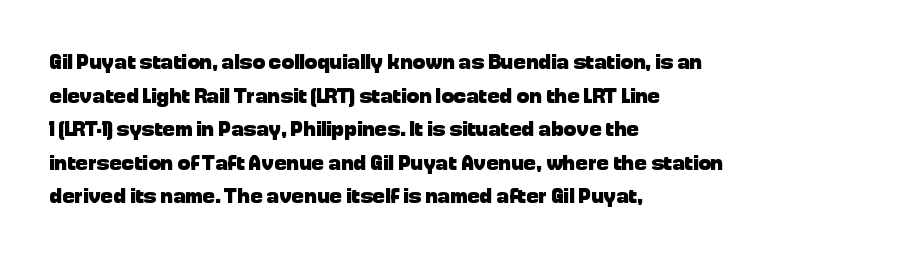
Q: Is the text bold? A: Yes.
Q: Is the text italic (slanted)? A: No, it is upright.
Q: Is the text underlined? A: No.
Q: How is the paragraph aligned? A: Left-aligned.
Q: Is the spacing between letters normal or unusually wide? A: Normal.
Q: Is the spacing between lines tight, normal or loose? A: Normal.
